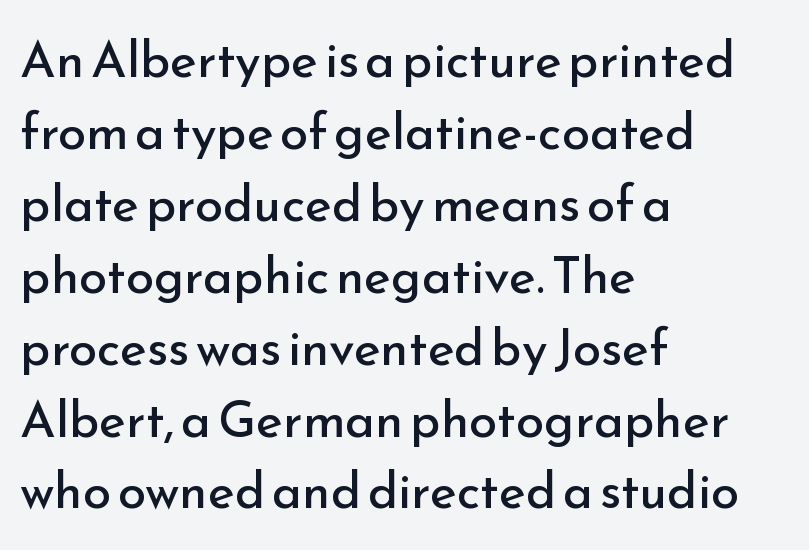
Default kerning and tracking; the words read as compact shapes. Look at the bottom of the vertical strokes: they stop flat, with no serifs. Nothing heavy about these letters — not bold at all. Ordinary non-slanted type is in use.
